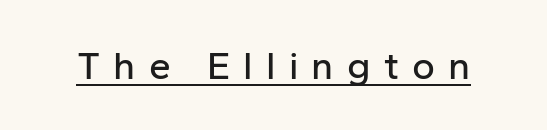
The image shows 39 px sans-serif type, upright; set unusually wide letter spacing (+0.34 em), underlined; low stroke contrast and a medium x-height.
